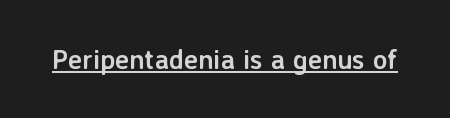
{"italic": "no", "bold": "yes", "underline": "yes", "letter_spacing": "normal", "letter_spacing_em": 0.0, "glyph_px": 27}
